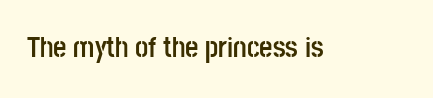
{"serif": "no", "italic": "no", "bold": "yes", "weight": "semibold", "width": "condensed", "stroke_contrast": "low", "x_height": "large", "monospaced": "no", "underline": "no", "letter_spacing": "normal", "letter_spacing_em": 0.0, "glyph_px": 29}
